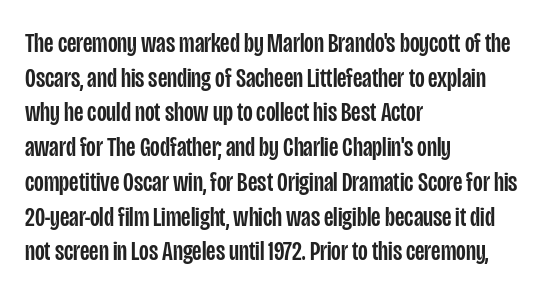
The image shows 28 px condensed sans-serif type, upright; set left-aligned, line spacing 1.24x, normal letter spacing, not underlined; low stroke contrast and a large x-height.
